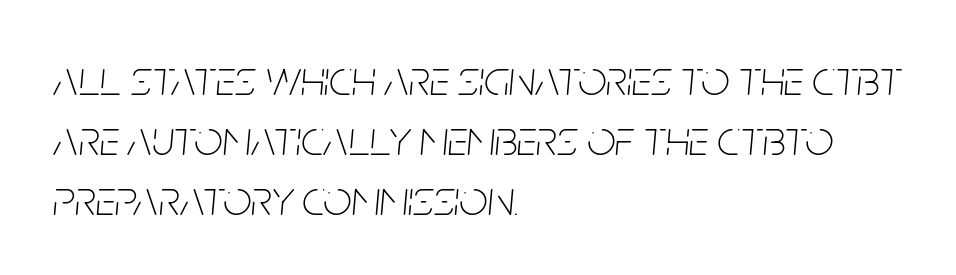
The image shows 50 px thin, condensed type, italic (leaning right); set left-aligned, line spacing 1.2x, normal letter spacing, not underlined; low stroke contrast and a large x-height.
